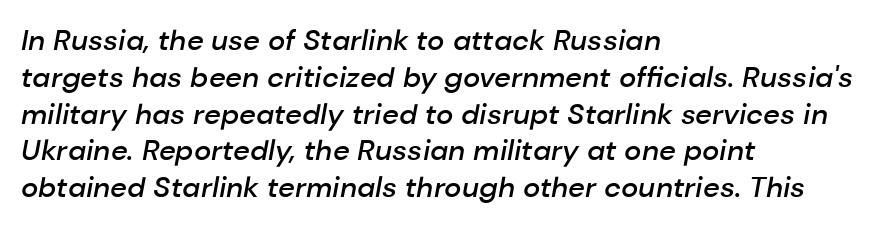
Honestly, the row spacing looks completely unremarkable. The passage shown is typed in a proportional face where columns would drift. This rendering leaves character spacing at its baseline value. Descender tails drop into unmarked territory.
